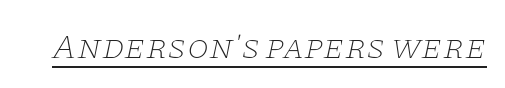
The strokes carry an ordinary text weight at most. Words appear dense and cohesive because spacing is normal. Is the type slanted? Yes — the strokes lean at a clear angle. Is this a sans? No — the strokes have serifs.
